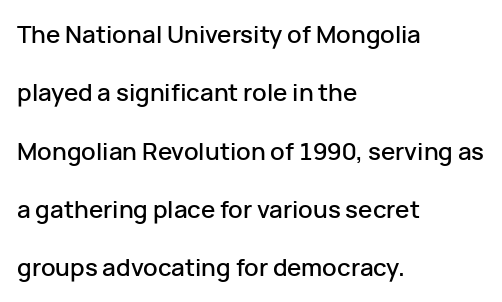
Q: Is the text italic (slanted)? A: No, it is upright.
Q: Is the text underlined? A: No.
Q: How is the paragraph aligned? A: Left-aligned.
Q: Is the spacing between letters normal or unusually wide? A: Normal.
Q: Is the spacing between lines tight, normal or loose? A: Loose.
